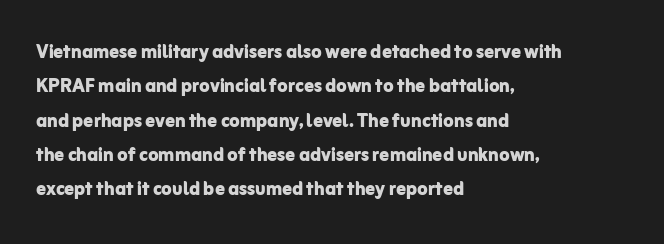
{"italic": "no", "bold": "yes", "underline": "no", "align": "left", "line_spacing": "normal", "line_spacing_ratio": 1.43, "letter_spacing": "normal", "letter_spacing_em": 0.0, "glyph_px": 24}
